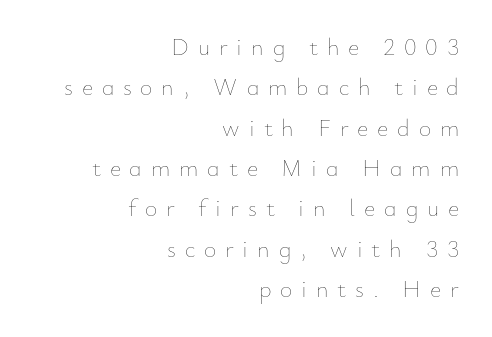
Words appear elongated and porous because spacing is wide. Stems and bowls with no extra thickness — not bold. The area under the type is left untouched. Horizontally, the lines are justified to the trailing edge only. In terms of leading, this rendering sits right in the middle.
